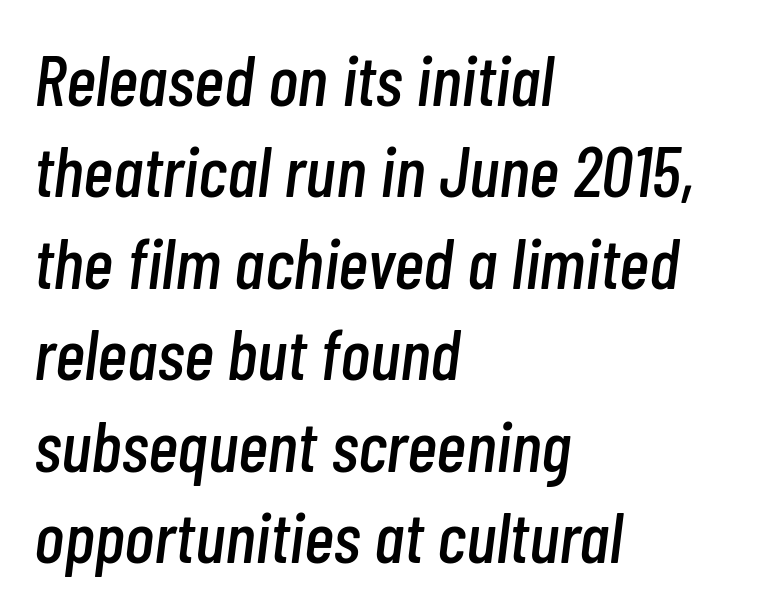
The image shows 72 px condensed type, italic (leaning right); set left-aligned, normal line spacing (1.27x), normal letter spacing, not underlined; low stroke contrast and a medium x-height.
